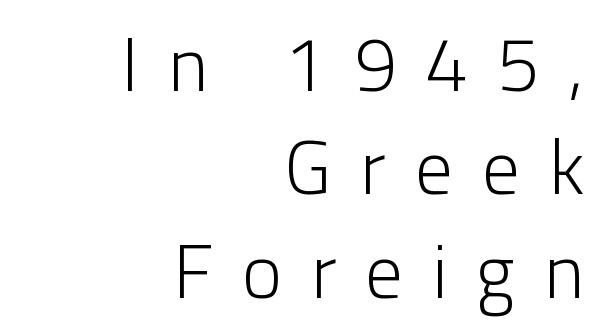
{"serif": "no", "italic": "no", "bold": "no", "weight": "light", "width": "normal", "stroke_contrast": "low", "x_height": "medium", "monospaced": "no", "underline": "no", "align": "right", "line_spacing": "normal", "line_spacing_ratio": 1.36, "letter_spacing": "wide", "letter_spacing_em": 0.38, "glyph_px": 76}
